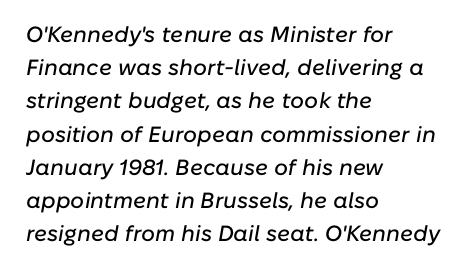
Q: Is the text italic (slanted)? A: Yes, it leans right by about 10 degrees.
Q: Is the text underlined? A: No.
Q: How is the paragraph aligned? A: Left-aligned.
Q: Is the spacing between letters normal or unusually wide? A: Normal.
Q: Is the spacing between lines tight, normal or loose? A: Normal.
